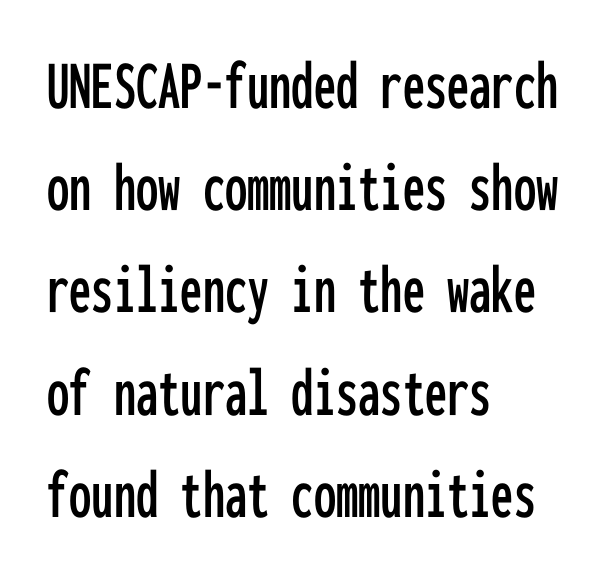
Compared with typical body copy, the letter spacing here is the same. Bare-footed words on every line. This block has exactly the height ordinary leading produces. Monospaced: the letters line up in strict vertical columns.
